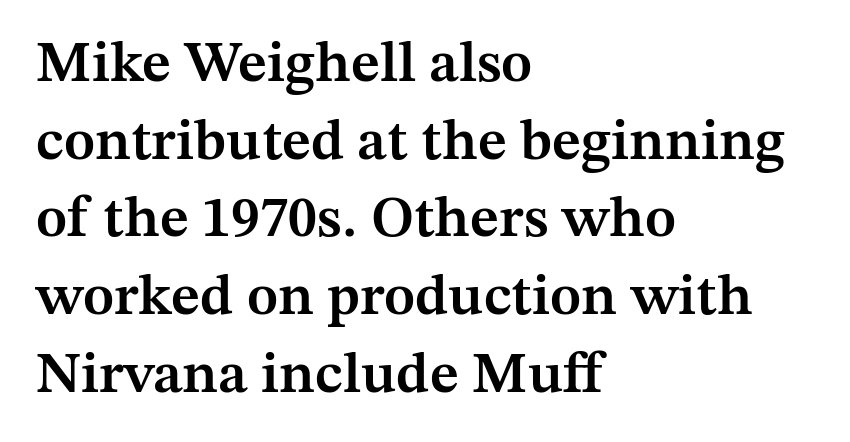
Q: Is the text bold? A: Semi-bold.
Q: Is the text italic (slanted)? A: No, it is upright.
Q: Is the typeface a serif or a sans-serif typeface? A: Serif.
Q: Is the text underlined? A: No.
Q: How is the paragraph aligned? A: Left-aligned.
Q: Is the spacing between letters normal or unusually wide? A: Normal.
Q: Is the spacing between lines tight, normal or loose? A: Normal.
Q: Width (condensed, normal, or wide)? A: Normal.
Q: Stroke contrast? A: Medium.
Q: x-height? A: Medium.
Q: Monospaced? A: No.
